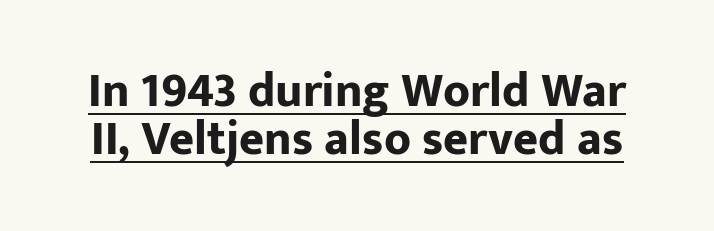
The image shows 48 px bold sans-serif type, upright; set tight line spacing (1.0x), normal letter spacing, underlined; low stroke contrast and a medium x-height.
